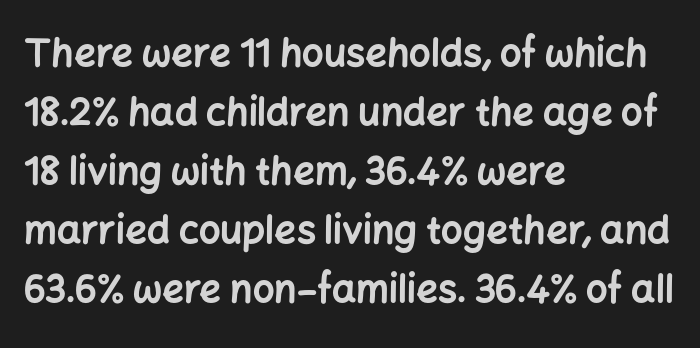
{"serif": "no", "italic": "no", "bold": "yes", "weight": "bold", "width": "normal", "stroke_contrast": "low", "x_height": "medium", "monospaced": "no", "underline": "no", "align": "left", "line_spacing": "normal", "line_spacing_ratio": 1.55, "letter_spacing": "normal", "letter_spacing_em": 0.0, "glyph_px": 38}
